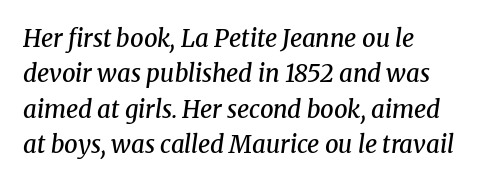
{"italic": "yes", "lean": "right", "slant_degrees": 8, "bold": "semi", "underline": "no", "align": "left", "line_spacing": "normal", "line_spacing_ratio": 1.47, "letter_spacing": "normal", "letter_spacing_em": 0.0, "glyph_px": 24}
